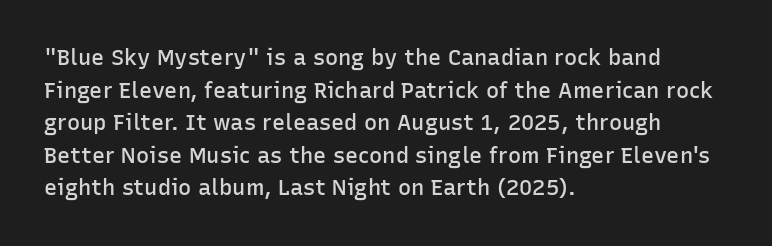
Short and long lines alike share a common starting point at left. Quick note: not italic, upright. In terms of leading, this rendering sits right in the middle. The gap between lines stays unmarked.
